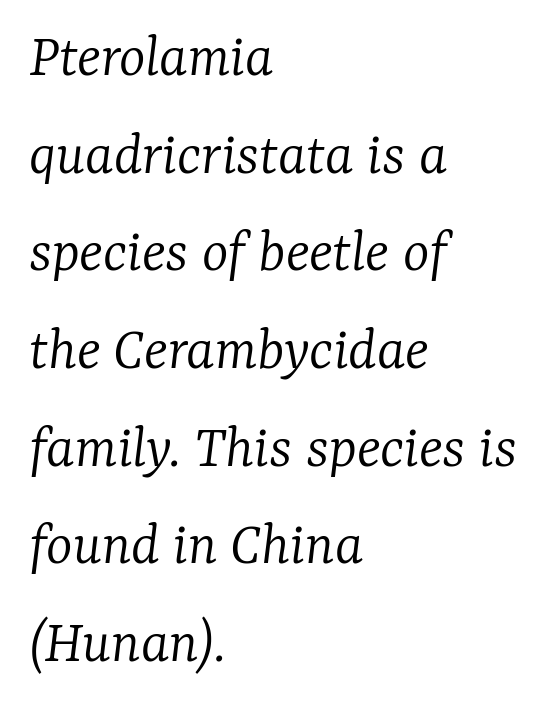
{"serif": "yes", "italic": "yes", "lean": "right", "slant_degrees": 7, "bold": "no", "weight": "light", "width": "normal", "stroke_contrast": "low", "x_height": "medium", "monospaced": "no", "underline": "no", "align": "left", "line_spacing": "normal", "line_spacing_ratio": 1.55, "letter_spacing": "normal", "letter_spacing_em": 0.0, "glyph_px": 63}
